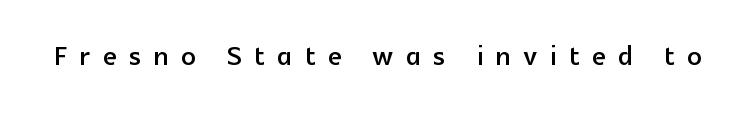
Unlike italic type, these characters show no tilt at all. The face used here is proportionally spaced, like ordinary book or web type. Letters rest on an invisible, unmarked baseline. Characters follow at a spacing far wider than the type designer built in.
